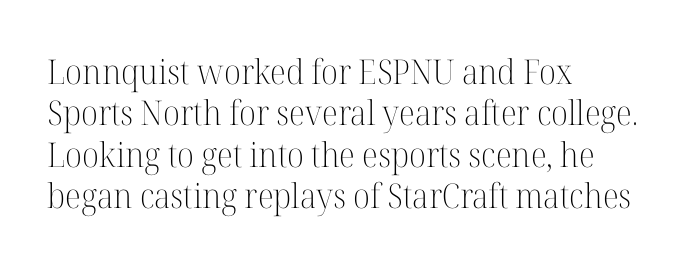
The image shows 34 px light serif type, upright; set left-aligned, line spacing 1.22x, normal letter spacing, not underlined; high stroke contrast and a medium x-height.
